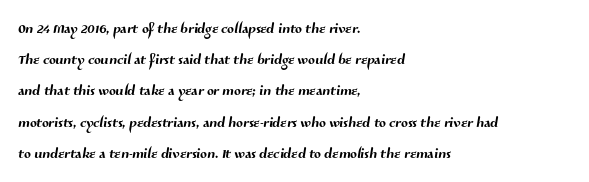
Q: Is the text underlined? A: No.
Q: How is the paragraph aligned? A: Left-aligned.
Q: Is the spacing between letters normal or unusually wide? A: Normal.
Q: Is the spacing between lines tight, normal or loose? A: Normal.
